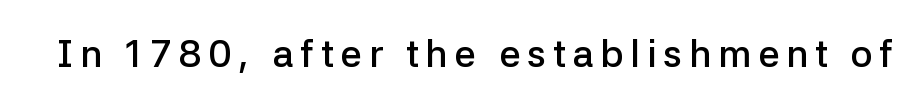
{"serif": "no", "italic": "no", "bold": "semi", "weight": "semibold", "width": "normal", "stroke_contrast": "low", "x_height": "medium", "monospaced": "no", "underline": "no", "glyph_px": 38}
